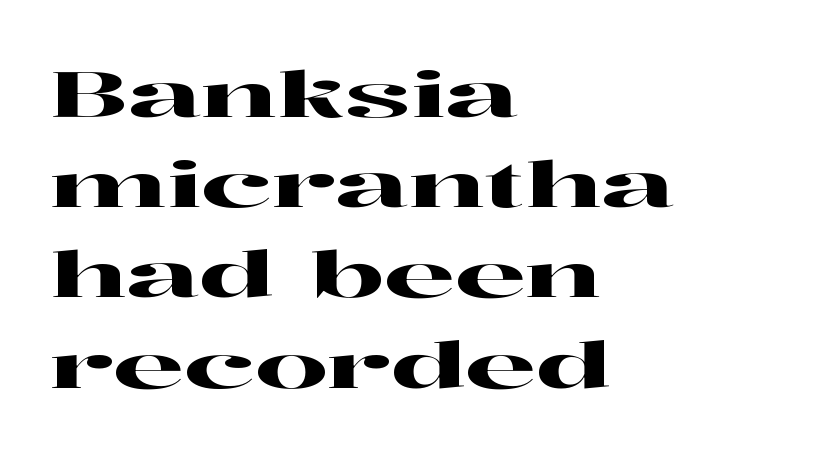
{"serif": "yes", "italic": "no", "width": "wide", "stroke_contrast": "high", "x_height": "medium", "monospaced": "no", "underline": "no", "align": "left", "line_spacing": "normal", "line_spacing_ratio": 1.41, "letter_spacing": "normal", "letter_spacing_em": 0.0, "glyph_px": 64}
